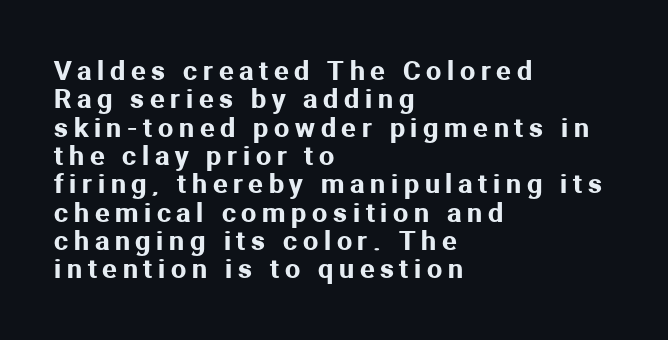
The image shows 27 px text type, upright; set left-aligned, tight line spacing (1.05x), unusually wide letter spacing (+0.21 em), not underlined.
